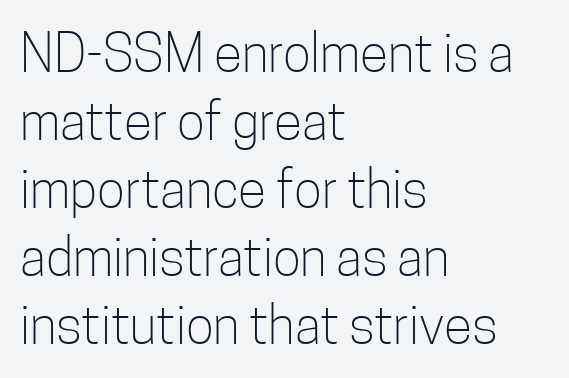
Q: Is the text bold? A: No.
Q: Is the text italic (slanted)? A: No, it is upright.
Q: Is the typeface a serif or a sans-serif typeface? A: Sans-serif.
Q: Is the text underlined? A: No.
Q: How is the paragraph aligned? A: Left-aligned.
Q: Is the spacing between letters normal or unusually wide? A: Normal.
Q: Is the spacing between lines tight, normal or loose? A: Normal.
Q: Width (condensed, normal, or wide)? A: Condensed.
Q: Stroke contrast? A: Low.
Q: x-height? A: Medium.
Q: Monospaced? A: No.
